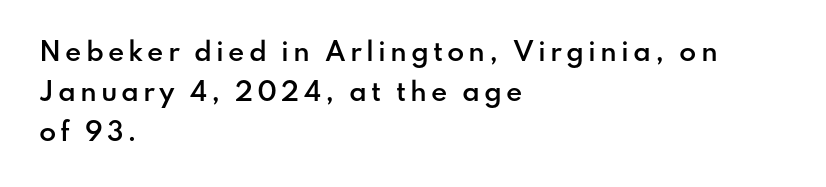
{"italic": "no", "bold": "semi", "underline": "no", "align": "left", "line_spacing": "normal", "line_spacing_ratio": 1.6, "glyph_px": 25}
